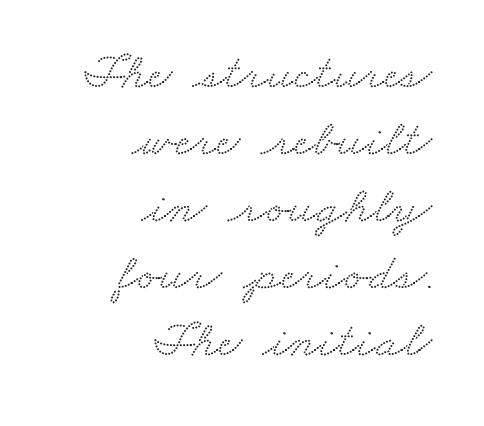
{"serif": "yes", "width": "wide", "stroke_contrast": "medium", "x_height": "small", "monospaced": "no", "underline": "no", "align": "right", "line_spacing": "normal", "line_spacing_ratio": 1.29, "letter_spacing": "normal", "letter_spacing_em": 0.0, "glyph_px": 52}
